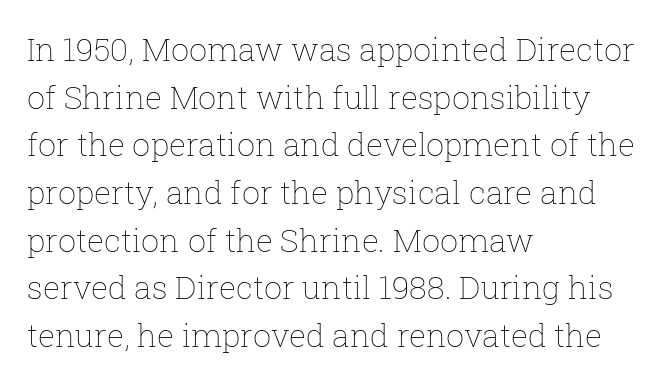
The image shows 32 px thin type, upright; set left-aligned, normal line spacing (1.49x), normal letter spacing, not underlined; low stroke contrast and a medium x-height.
